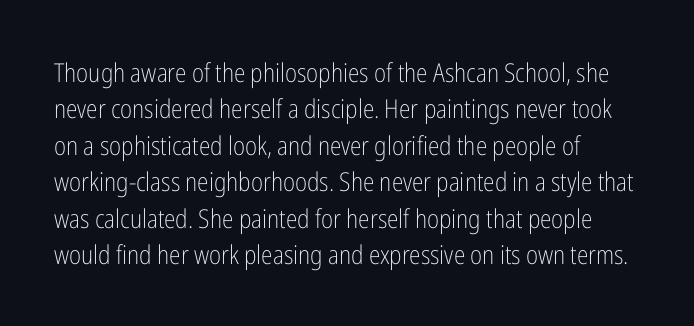
{"italic": "no", "bold": "no", "underline": "no", "align": "left", "line_spacing": "normal", "line_spacing_ratio": 1.4, "letter_spacing": "normal", "letter_spacing_em": 0.0, "glyph_px": 26}
